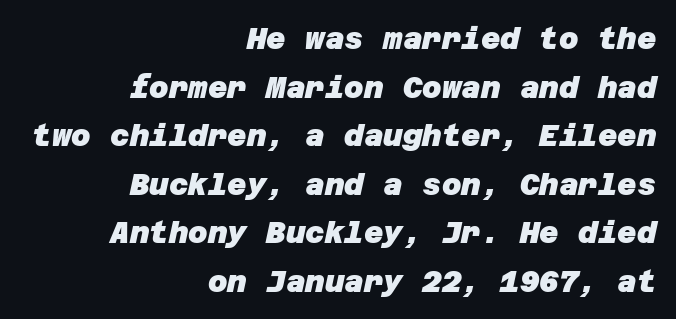
Words float on clear page, feet unadorned. Font category for this specimen: sans-serif. These lines stack with their right ends in a neat column. A normal amount of white space separates one row of letters from the next. The sample has been set heavy, in full bold.
